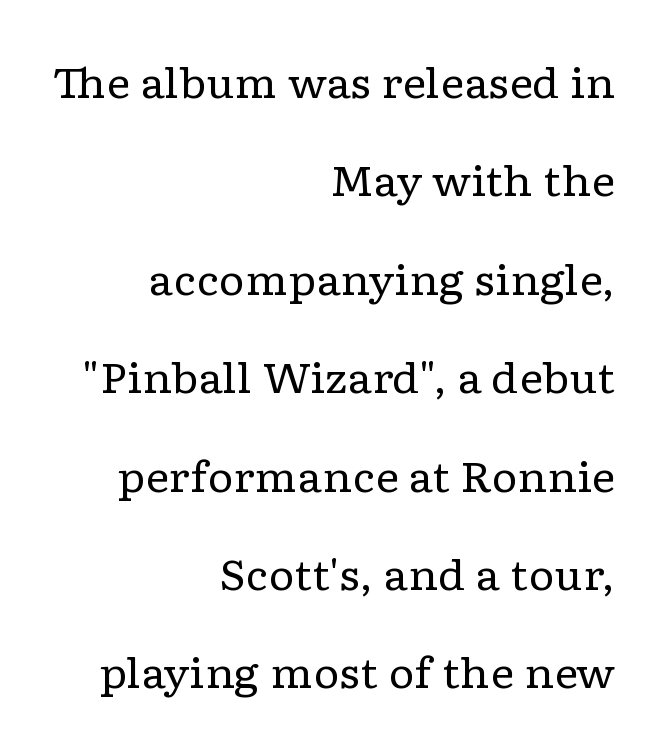
The image shows 41 px regular-weight, wide serif type, upright; set right-aligned, loose line spacing (2.4x), normal letter spacing, not underlined; low stroke contrast and a medium x-height.
